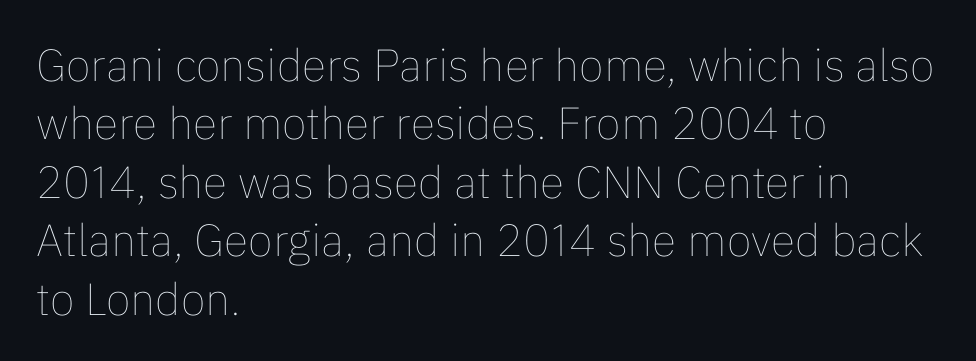
You could not count columns in this text — the font is proportionally spaced. No extra ink here — the face is not bold. These lines keep a tight, regular rhythm from letter to letter. Compared with a centered layout, this one pins lines to the left instead. No word sits above an underline.
